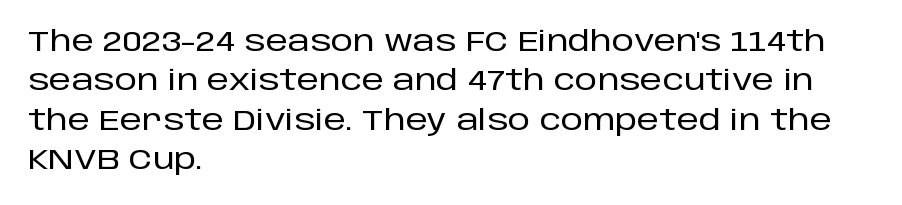
Characters follow at the spacing the type designer built in. Honestly, there is no underline to notice here at all. These lines are composed in type without serifs. You could not count columns in this text — the font is proportionally spaced. This sample uses an upright cut, with every glyph sitting square on the baseline.
